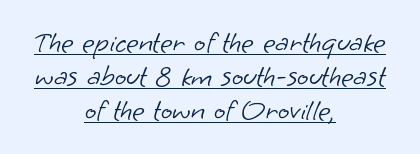
The image shows 30 px light sans-serif type; set centered, tight line spacing (1.14x), normal letter spacing, underlined; low stroke contrast and a small x-height.
